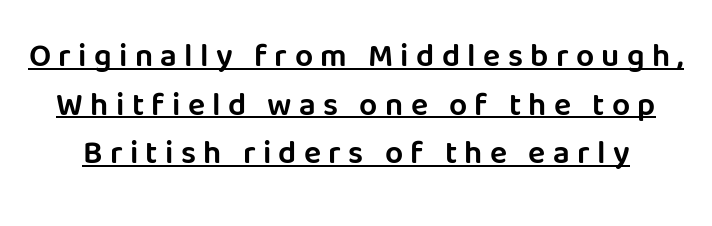
Q: Is the text italic (slanted)? A: No, it is upright.
Q: Is the typeface a serif or a sans-serif typeface? A: Sans-serif.
Q: Is the text underlined? A: Yes.
Q: Is the spacing between letters normal or unusually wide? A: Unusually wide.
Q: Is the spacing between lines tight, normal or loose? A: Normal.
Q: Width (condensed, normal, or wide)? A: Normal.
Q: Stroke contrast? A: Low.
Q: x-height? A: Large.
Q: Monospaced? A: No.
